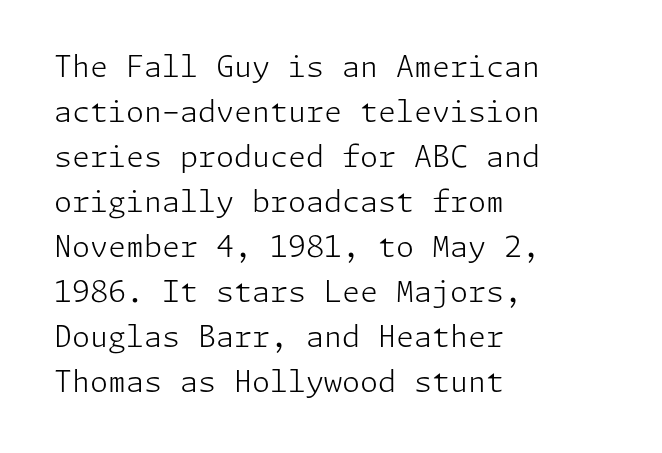
Q: Is the text bold? A: No.
Q: Is the text italic (slanted)? A: No, it is upright.
Q: Is the typeface a serif or a sans-serif typeface? A: Sans-serif.
Q: Is the text underlined? A: No.
Q: How is the paragraph aligned? A: Left-aligned.
Q: Is the spacing between letters normal or unusually wide? A: Normal.
Q: Is the spacing between lines tight, normal or loose? A: Normal.
Q: Width (condensed, normal, or wide)? A: Normal.
Q: Stroke contrast? A: Low.
Q: x-height? A: Medium.
